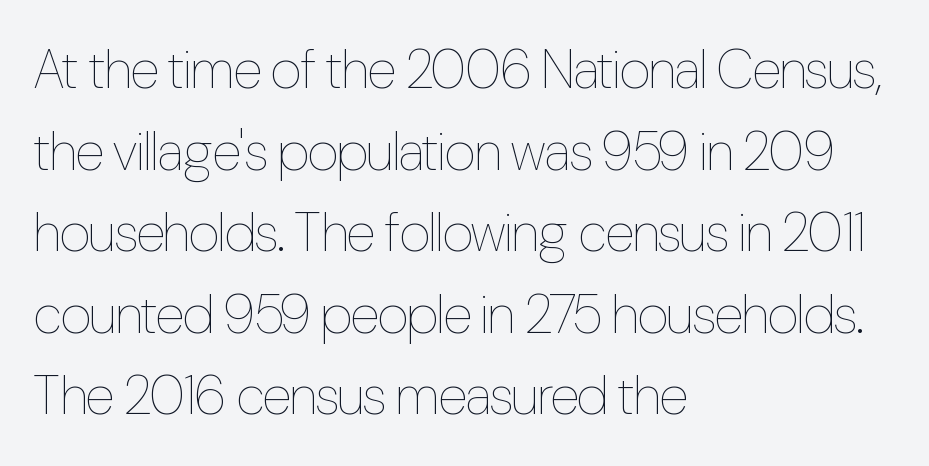
Q: Is the text bold? A: No.
Q: Is the text italic (slanted)? A: No, it is upright.
Q: Is the text underlined? A: No.
Q: How is the paragraph aligned? A: Left-aligned.
Q: Is the spacing between letters normal or unusually wide? A: Normal.
Q: Is the spacing between lines tight, normal or loose? A: Normal.
Q: Width (condensed, normal, or wide)? A: Condensed.
Q: Stroke contrast? A: Low.
Q: x-height? A: Medium.
Q: Monospaced? A: No.
